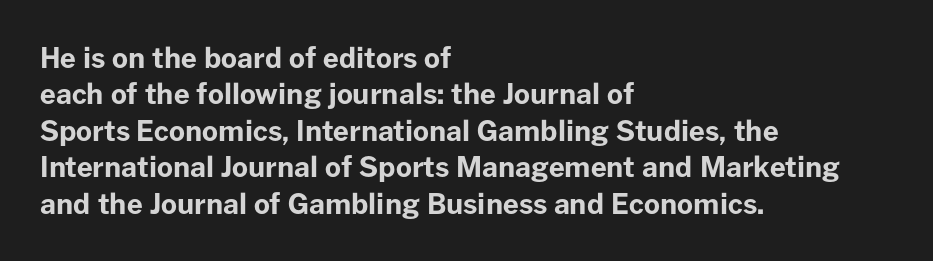
The image shows 28 px bold sans-serif type, upright; set left-aligned, normal line spacing (1.3x), normal letter spacing, not underlined; low stroke contrast and a medium x-height.
